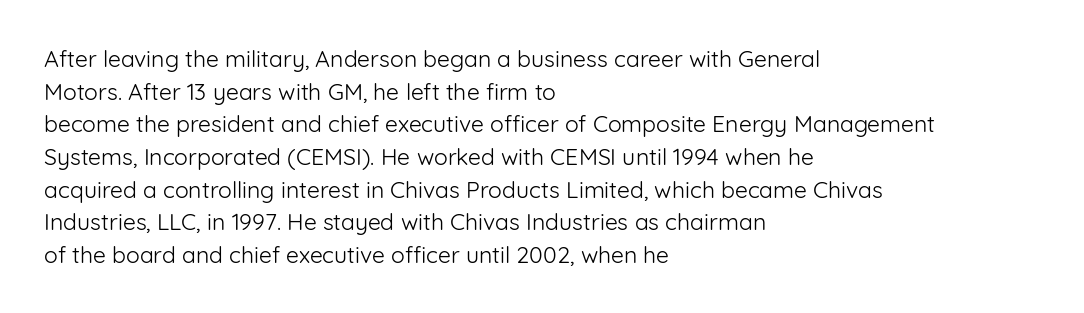
The image shows 23 px text type, upright; set left-aligned, normal line spacing (1.42x), normal letter spacing, not underlined.
